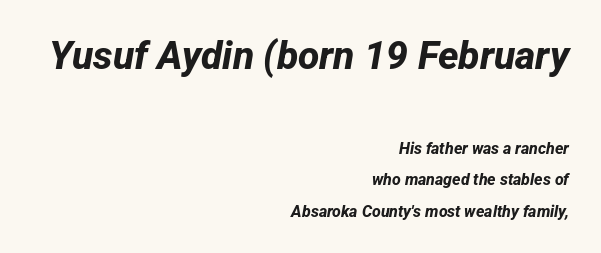
Does the copy run flush right? Yes — the right margin is perfectly even. A dark, heavy texture on the line: the type is bold. A sans-serif font was chosen for this passage. Successive baselines arrive slowly, with a big drop between each. No extra tracking has been applied to these lines.
